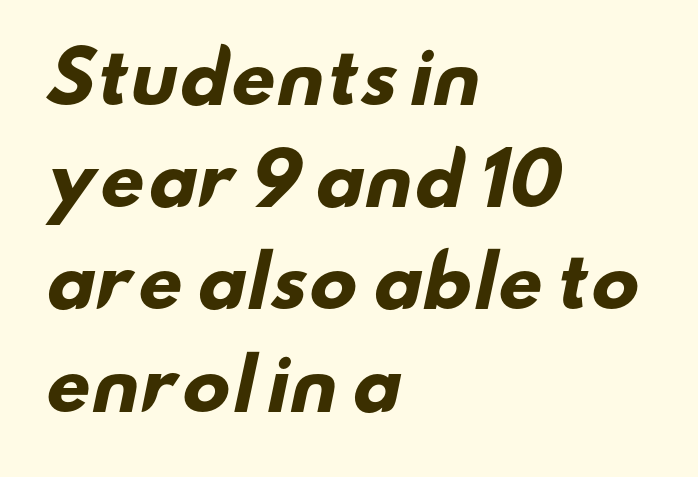
Looks like regular typesetting: each glyph gets only the width it needs. Summary of vertical rhythm: regular, with standard interline spacing. The characters display no serif detailing; their extremities are plain. A bare baseline throughout the passage.
